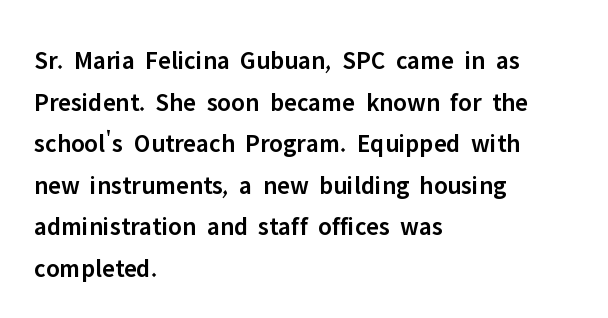
{"italic": "no", "bold": "semi", "underline": "no", "align": "left", "line_spacing": "normal", "line_spacing_ratio": 1.6, "letter_spacing": "normal", "letter_spacing_em": 0.0, "glyph_px": 26}
